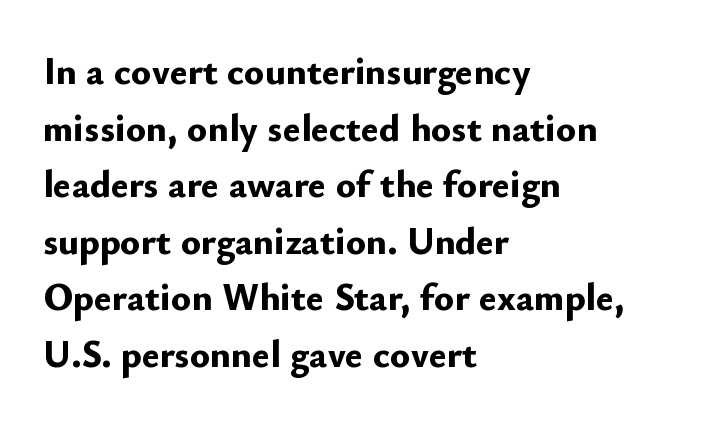
The typesetter chose a ragged-right arrangement here. The line texture is even and compact thanks to regular tracking. Pretty heavy lettering here — definitely bold. Think of a printed novel: that variable character pitch is what you see here.
